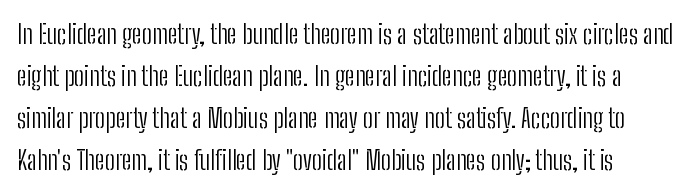
The words here are not underlined. No heavy texture on the line: the type isn't bold. Interline gaps are of average width in this sample. No extra tracking has been applied to these lines.
